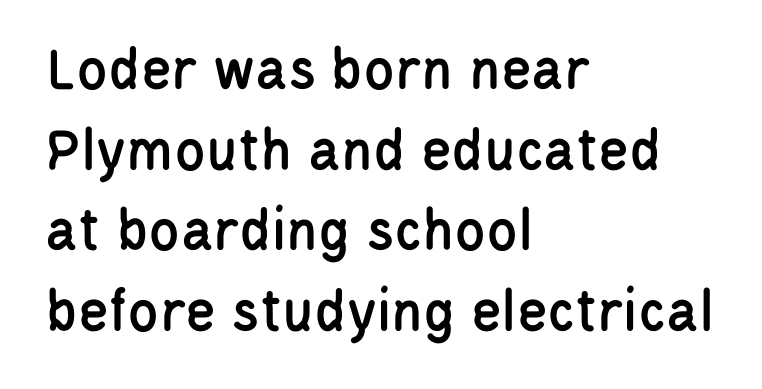
The image shows 63 px condensed sans-serif type, upright; set left-aligned, normal line spacing (1.28x), normal letter spacing, not underlined; low stroke contrast and a large x-height.
